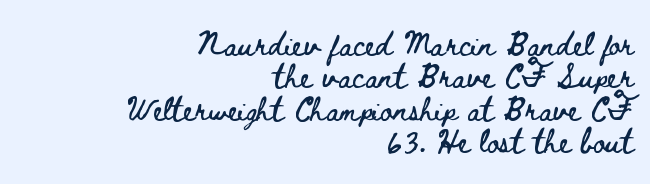
{"underline": "no", "align": "right", "line_spacing": "normal", "line_spacing_ratio": 1.41, "letter_spacing": "normal", "letter_spacing_em": 0.0, "glyph_px": 23}
